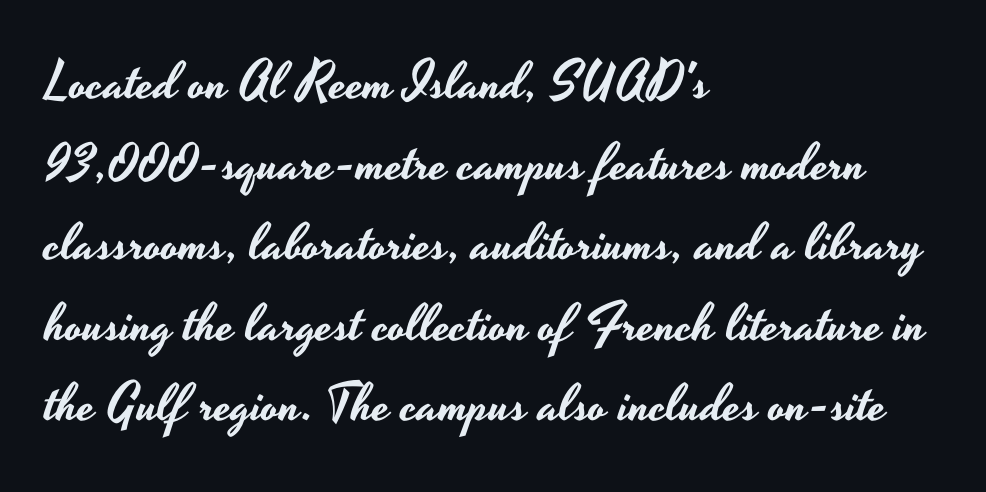
{"serif": "no", "width": "wide", "stroke_contrast": "low", "x_height": "small", "monospaced": "no", "underline": "no", "align": "left", "line_spacing": "normal", "line_spacing_ratio": 1.55, "letter_spacing": "normal", "letter_spacing_em": 0.0, "glyph_px": 52}
